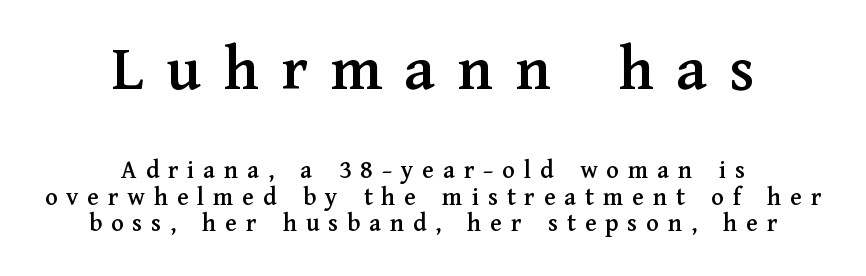
The image shows 66 px serif type, upright; set centered, tight line spacing (1.02x), unusually wide letter spacing (+0.34 em), not underlined; the first (top) block is 2.54x larger; medium stroke contrast and a medium x-height.
